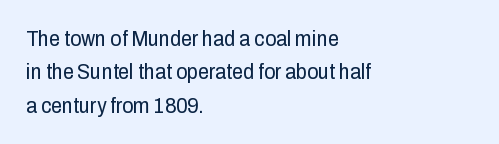
Q: Is the text bold? A: No.
Q: Is the text italic (slanted)? A: No, it is upright.
Q: Is the text underlined? A: No.
Q: How is the paragraph aligned? A: Left-aligned.
Q: Is the spacing between letters normal or unusually wide? A: Normal.
Q: Is the spacing between lines tight, normal or loose? A: Normal.
